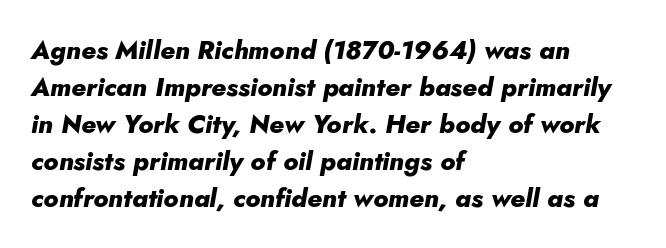
The image shows 26 px bold type, italic (leaning right); set left-aligned, normal line spacing (1.42x), normal letter spacing, not underlined.
